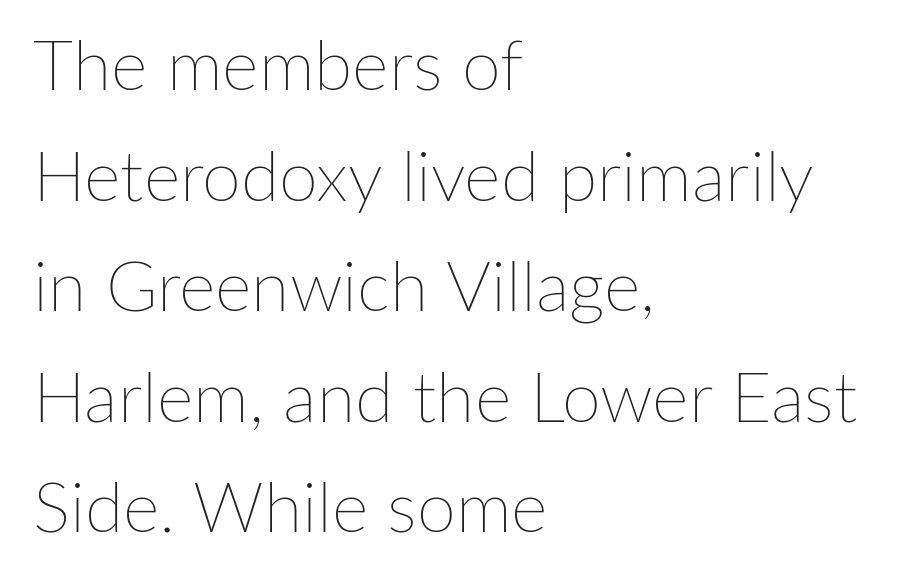
{"italic": "no", "bold": "no", "weight": "thin", "width": "normal", "stroke_contrast": "low", "x_height": "medium", "monospaced": "no", "underline": "no", "align": "left", "line_spacing": "normal", "line_spacing_ratio": 1.58, "letter_spacing": "normal", "letter_spacing_em": 0.0, "glyph_px": 70}
